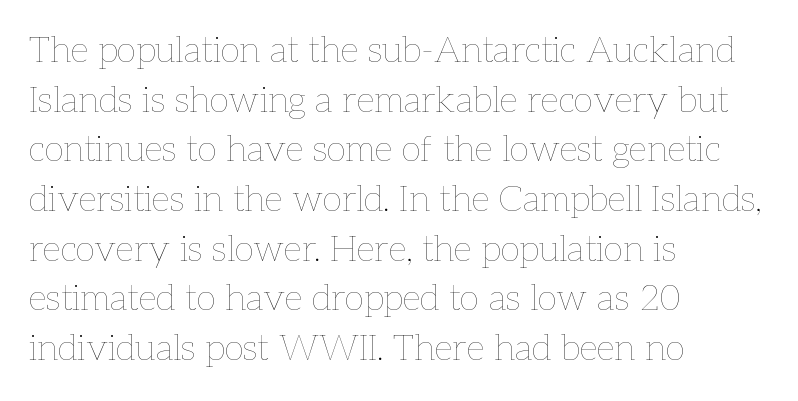
The image shows 36 px thin type, upright; set left-aligned, normal line spacing (1.38x), normal letter spacing, not underlined; low stroke contrast and a medium x-height.
